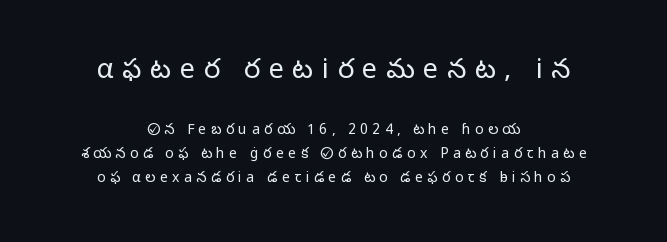
The image shows 27 px text type, upright; set centered, line spacing 1.72x, unusually wide letter spacing (+0.32 em), not underlined; the first (top) block is 1.93x larger.
